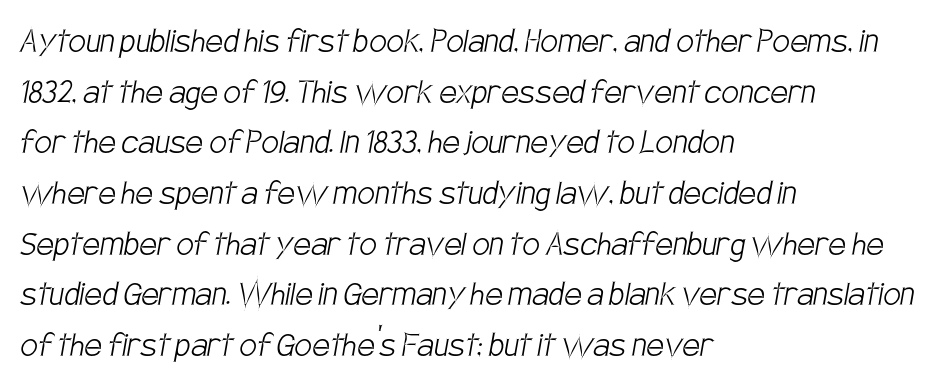
Q: Is the text bold? A: No.
Q: Is the typeface a serif or a sans-serif typeface? A: Sans-serif.
Q: Is the text underlined? A: No.
Q: How is the paragraph aligned? A: Left-aligned.
Q: Is the spacing between letters normal or unusually wide? A: Normal.
Q: Is the spacing between lines tight, normal or loose? A: Normal.
Q: Width (condensed, normal, or wide)? A: Condensed.
Q: Stroke contrast? A: Low.
Q: x-height? A: Large.
Q: Monospaced? A: No.
